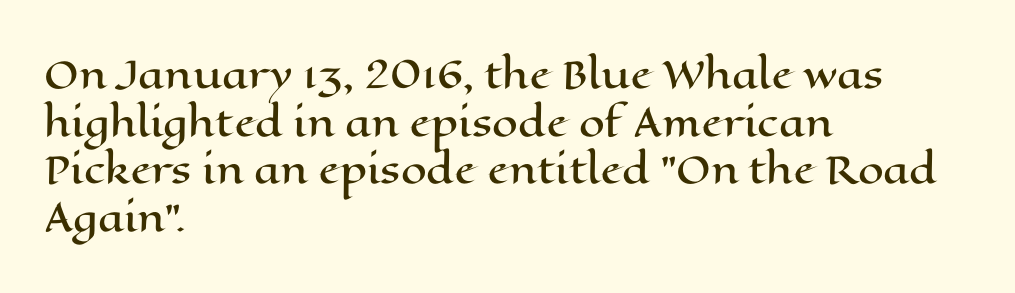
{"italic": "no", "width": "wide", "stroke_contrast": "high", "x_height": "medium", "monospaced": "no", "underline": "no", "align": "left", "line_spacing": "normal", "line_spacing_ratio": 1.29, "letter_spacing": "normal", "letter_spacing_em": 0.0, "glyph_px": 37}
